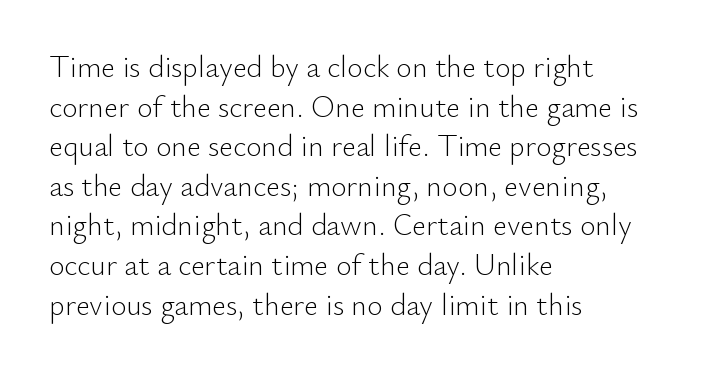
The image shows 30 px light sans-serif type, upright; set left-aligned, normal line spacing (1.32x), normal letter spacing, not underlined; low stroke contrast and a small x-height.
